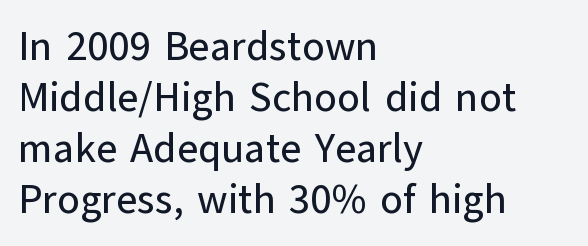
{"serif": "no", "italic": "no", "width": "normal", "stroke_contrast": "low", "x_height": "medium", "monospaced": "no", "underline": "no", "align": "left", "line_spacing_ratio": 1.24, "letter_spacing": "normal", "letter_spacing_em": 0.0, "glyph_px": 41}
